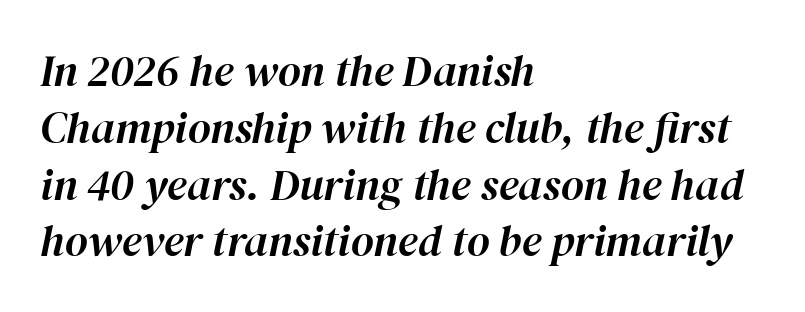
The image shows 44 px text type, italic (leaning right); set left-aligned, normal line spacing (1.29x), normal letter spacing, not underlined; high stroke contrast and a medium x-height.
